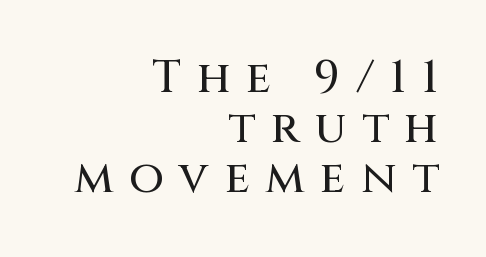
Teacher's note: observe the even right margin — that is flush-right alignment. Unlike italic type, these characters show no tilt at all. Observe the wide spacing: letters keep a clear distance from each other. Beneath every word, the page is bare.
